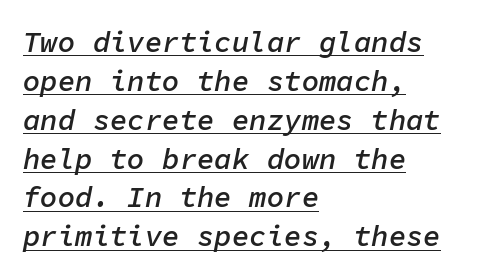
The image shows 29 px semibold type, italic (leaning right), monospaced; set left-aligned, normal line spacing (1.34x), normal letter spacing, underlined; low stroke contrast and a medium x-height.
